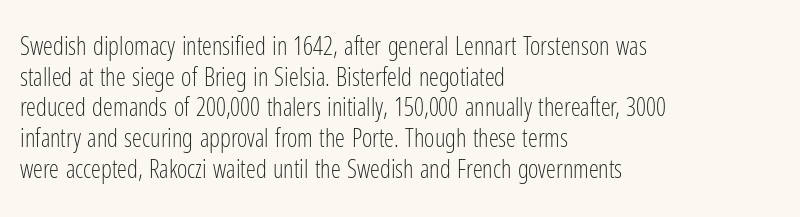
{"italic": "no", "bold": "no", "underline": "no", "align": "left", "line_spacing_ratio": 1.23, "letter_spacing": "normal", "letter_spacing_em": 0.0, "glyph_px": 25}
